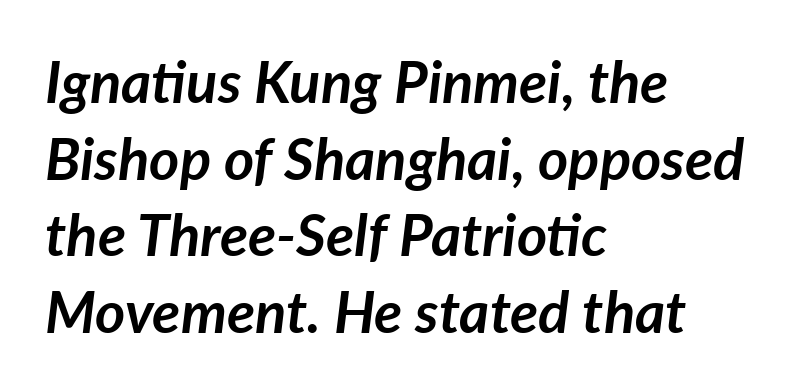
The image shows 58 px semibold type, italic (leaning right); set left-aligned, normal line spacing (1.32x), normal letter spacing, not underlined; low stroke contrast and a medium x-height.
